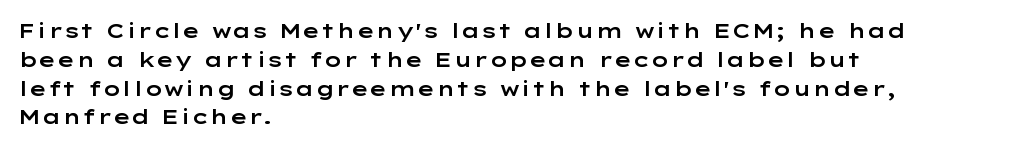
{"italic": "no", "underline": "no", "align": "left", "line_spacing": "normal", "line_spacing_ratio": 1.44, "letter_spacing": "normal", "letter_spacing_em": 0.0, "glyph_px": 20}
